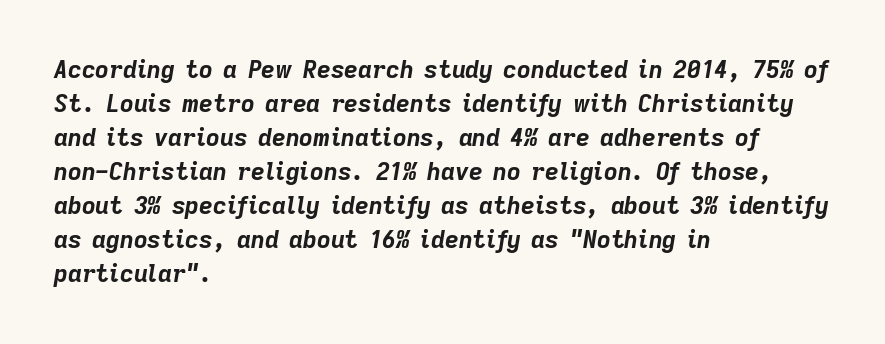
{"italic": "yes", "lean": "right", "slant_degrees": 9, "bold": "yes", "underline": "no", "align": "left", "line_spacing": "normal", "line_spacing_ratio": 1.42, "letter_spacing": "normal", "letter_spacing_em": 0.0, "glyph_px": 24}
